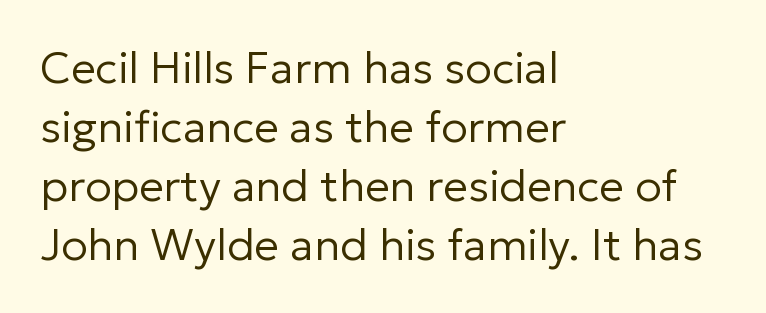
{"serif": "no", "italic": "no", "bold": "no", "weight": "regular", "width": "normal", "stroke_contrast": "low", "x_height": "medium", "monospaced": "no", "underline": "no", "align": "left", "line_spacing": "normal", "line_spacing_ratio": 1.34, "letter_spacing": "normal", "letter_spacing_em": 0.0, "glyph_px": 44}
